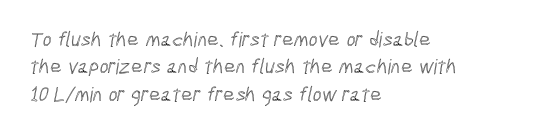
{"underline": "no", "align": "left", "line_spacing": "normal", "line_spacing_ratio": 1.3, "letter_spacing": "normal", "letter_spacing_em": 0.0, "glyph_px": 21}
